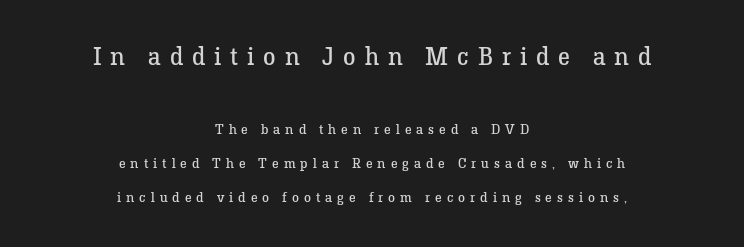
The image shows 25 px text type, upright; set centered, loose line spacing (2.42x), unusually wide letter spacing (+0.36 em), not underlined; the first (top) block is 1.79x larger.
